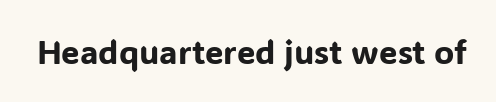
Q: Is the text italic (slanted)? A: No, it is upright.
Q: Is the typeface a serif or a sans-serif typeface? A: Sans-serif.
Q: Is the text underlined? A: No.
Q: Is the spacing between letters normal or unusually wide? A: Normal.
Q: Width (condensed, normal, or wide)? A: Normal.
Q: Stroke contrast? A: Low.
Q: x-height? A: Medium.
Q: Monospaced? A: No.
